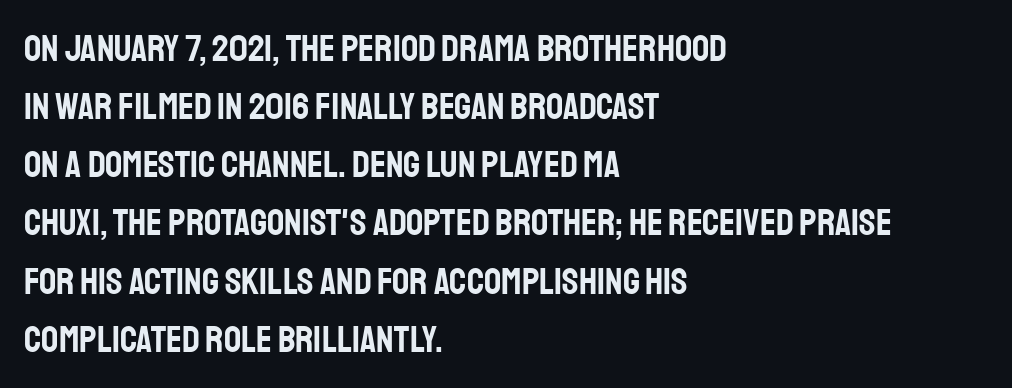
{"serif": "no", "italic": "no", "width": "condensed", "stroke_contrast": "low", "x_height": "large", "monospaced": "no", "underline": "no", "align": "left", "line_spacing": "normal", "line_spacing_ratio": 1.53, "letter_spacing": "normal", "letter_spacing_em": 0.0, "glyph_px": 38}
